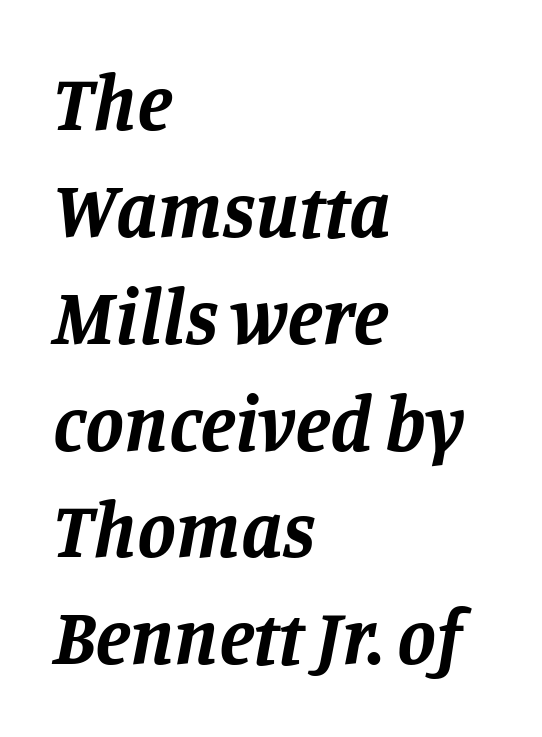
When letters slant like this, we call the style italic. Just letters on the line, the space beneath them empty. Plenty of ink on the page — the face is bold. The line texture is even and compact thanks to regular tracking. Letterform terminals end in serifs throughout the passage. Typeset ragged right — the left edge is the straight one.
